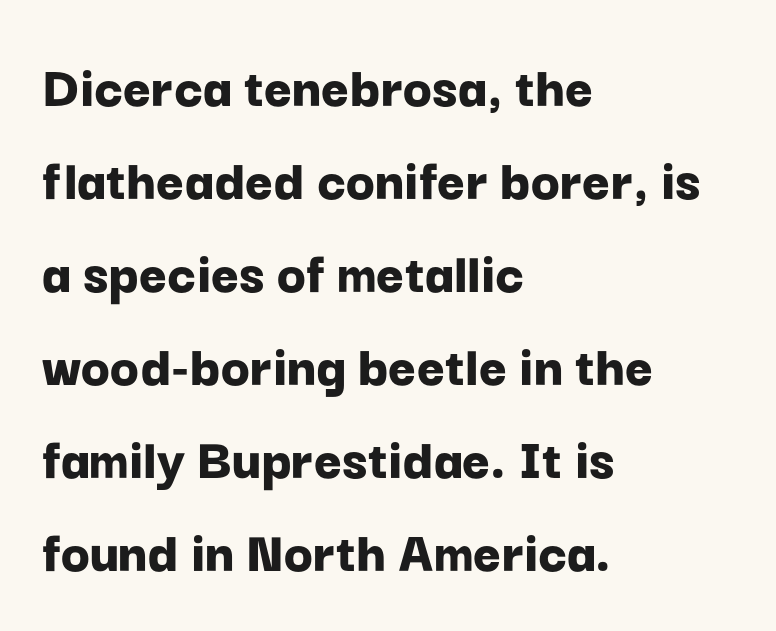
{"serif": "no", "italic": "no", "bold": "yes", "weight": "bold", "width": "normal", "stroke_contrast": "low", "x_height": "medium", "monospaced": "no", "underline": "no", "align": "left", "line_spacing": "normal", "line_spacing_ratio": 1.55, "letter_spacing": "normal", "letter_spacing_em": 0.0, "glyph_px": 60}
